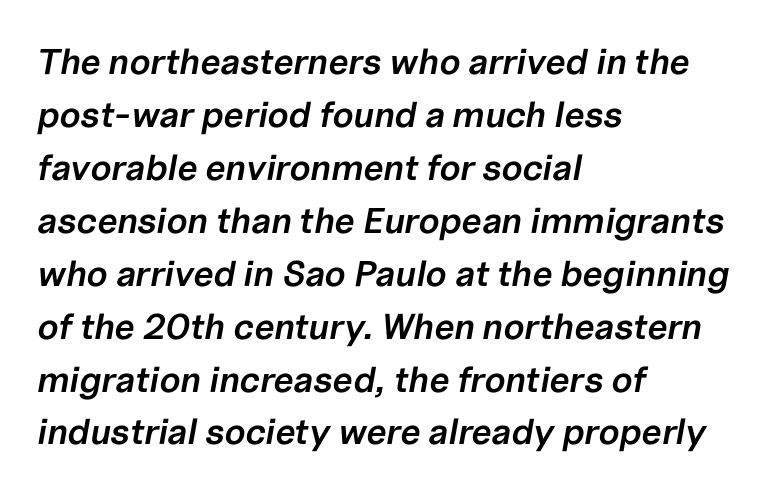
{"italic": "yes", "lean": "right", "slant_degrees": 10, "bold": "semi", "weight": "semibold", "width": "normal", "stroke_contrast": "low", "x_height": "medium", "monospaced": "no", "underline": "no", "align": "left", "line_spacing": "normal", "line_spacing_ratio": 1.47, "letter_spacing": "normal", "letter_spacing_em": 0.0, "glyph_px": 36}
